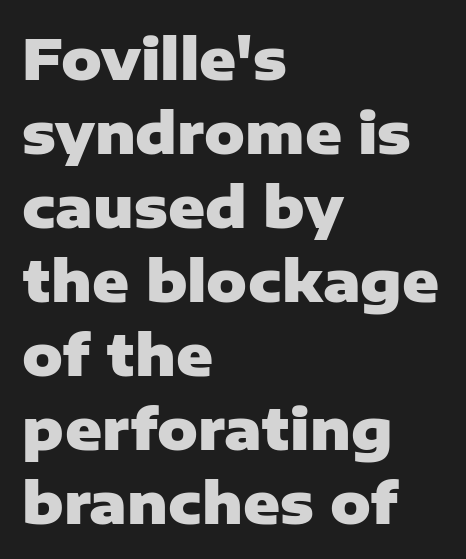
{"serif": "no", "italic": "no", "bold": "yes", "weight": "heavy", "width": "normal", "stroke_contrast": "low", "x_height": "medium", "monospaced": "no", "underline": "no", "align": "left", "line_spacing": "normal", "line_spacing_ratio": 1.32, "letter_spacing": "normal", "letter_spacing_em": 0.0, "glyph_px": 56}
